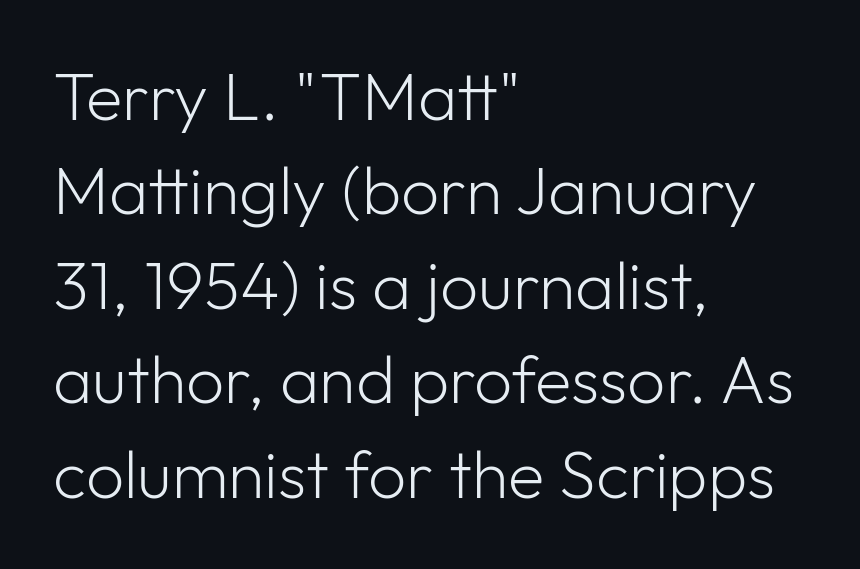
Spacing verdict: proportional, widths tailored to each character. Nobody touched the tracking dial on this one. These glyphs show unthickened strokes, regular width or finer. Are there feet on the stems? There aren't — it's a sans. Teacher's note: observe the even left margin — that is flush-left alignment.
